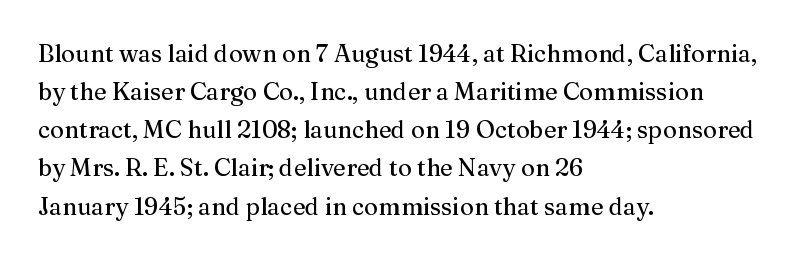
A normal amount of white space separates one row of letters from the next. In terms of letterspacing, this is plain default setting. Quick note: not italic, upright. Only glyphs here, with clear space below each row. Horizontally, the lines are justified to the leading edge only.
